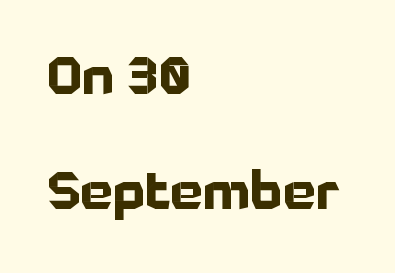
The rendering uses natural spacing where letterforms have individual widths. If you drew a line through each stem, it would be perfectly vertical. Students, note that the glyphs here touch the page at normal intervals. Notice how thick the strokes are: this is what a full bold looks like. This rendering features lettering with no underline. The rendering shows plain stroke endings on the letterforms — a sans-serif design.
